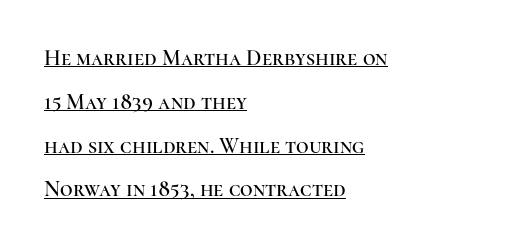
Q: Is the text italic (slanted)? A: No, it is upright.
Q: Is the text underlined? A: Yes.
Q: How is the paragraph aligned? A: Left-aligned.
Q: Is the spacing between letters normal or unusually wide? A: Normal.
Q: Is the spacing between lines tight, normal or loose? A: Loose.
